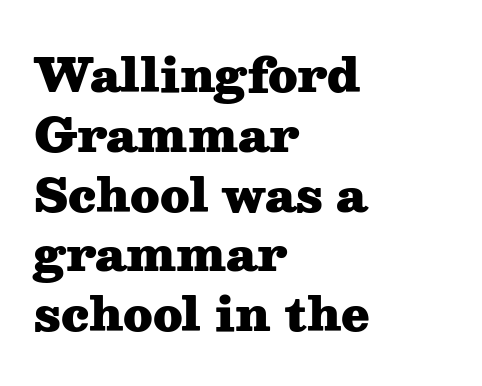
{"serif": "yes", "italic": "no", "bold": "yes", "weight": "heavy", "width": "wide", "stroke_contrast": "medium", "x_height": "medium", "monospaced": "no", "underline": "no", "align": "left", "line_spacing": "normal", "line_spacing_ratio": 1.3, "letter_spacing": "normal", "letter_spacing_em": 0.0, "glyph_px": 46}
